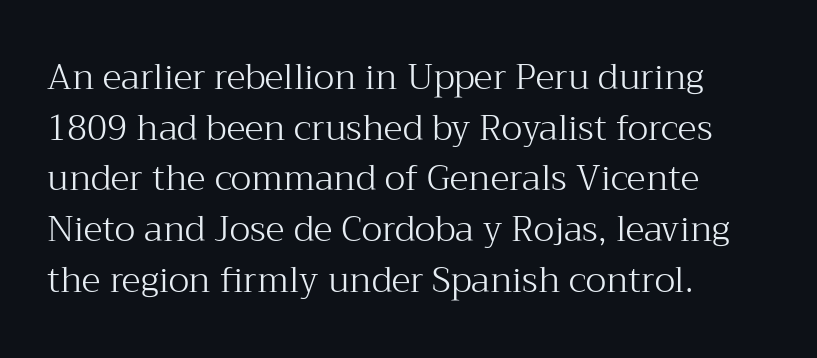
{"serif": "yes", "italic": "no", "bold": "no", "weight": "light", "width": "normal", "stroke_contrast": "medium", "x_height": "medium", "monospaced": "no", "underline": "no", "align": "left", "line_spacing": "normal", "line_spacing_ratio": 1.45, "letter_spacing": "normal", "letter_spacing_em": 0.0, "glyph_px": 35}
